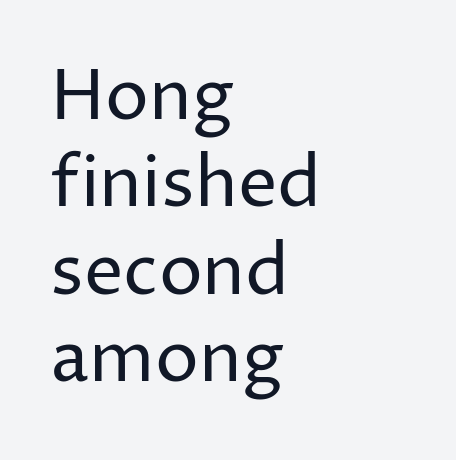
The image shows 70 px regular-weight sans-serif type, upright; set left-aligned, normal line spacing (1.25x), normal letter spacing, not underlined; low stroke contrast and a medium x-height.
